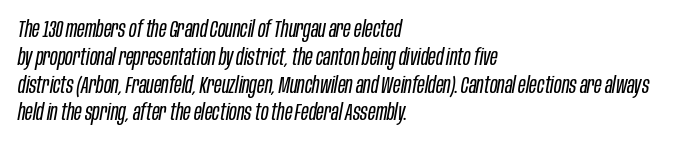
Q: Is the text bold? A: No.
Q: Is the text italic (slanted)? A: Yes, it leans right by about 10 degrees.
Q: Is the text underlined? A: No.
Q: How is the paragraph aligned? A: Left-aligned.
Q: Is the spacing between letters normal or unusually wide? A: Normal.
